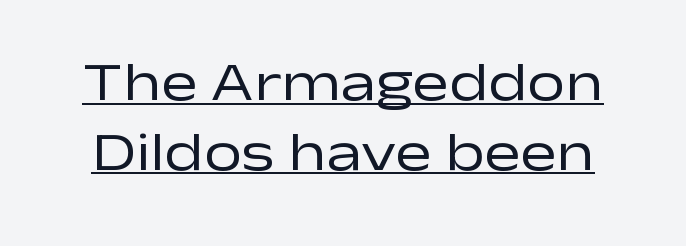
Q: Is the text bold? A: No.
Q: Is the text italic (slanted)? A: No, it is upright.
Q: Is the typeface a serif or a sans-serif typeface? A: Sans-serif.
Q: Is the text underlined? A: Yes.
Q: Is the spacing between letters normal or unusually wide? A: Normal.
Q: Is the spacing between lines tight, normal or loose? A: Normal.
Q: Width (condensed, normal, or wide)? A: Wide.
Q: Stroke contrast? A: Low.
Q: x-height? A: Medium.
Q: Monospaced? A: No.
